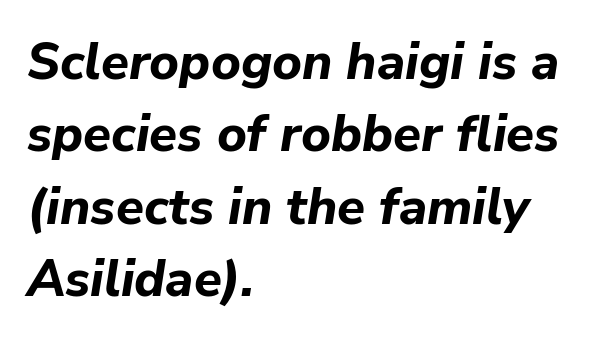
The line texture is even and compact thanks to regular tracking. How would I describe the line gaps? Plain and ordinary. Designer's note — italics engaged. Descender tails drop into unmarked territory. Spacing verdict: proportional, widths tailored to each character. On the weight axis this lands at bold, roughly 700.
